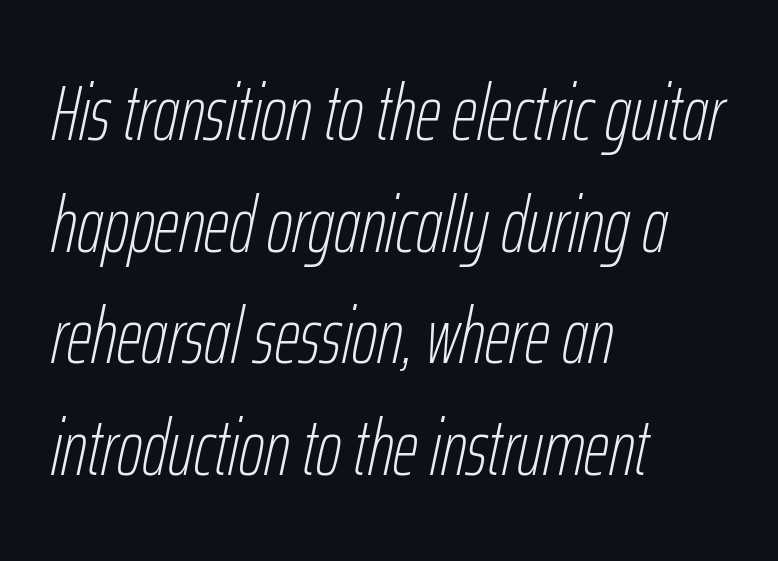
{"italic": "yes", "lean": "right", "slant_degrees": 12, "bold": "no", "weight": "thin", "width": "condensed", "stroke_contrast": "low", "x_height": "medium", "monospaced": "no", "underline": "no", "align": "left", "line_spacing": "normal", "line_spacing_ratio": 1.43, "letter_spacing": "normal", "letter_spacing_em": 0.0, "glyph_px": 78}
